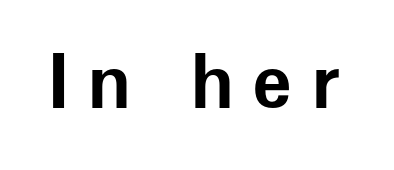
Q: Is the text bold? A: Yes.
Q: Is the text italic (slanted)? A: No, it is upright.
Q: Is the typeface a serif or a sans-serif typeface? A: Sans-serif.
Q: Is the text underlined? A: No.
Q: Is the spacing between letters normal or unusually wide? A: Unusually wide.
Q: Width (condensed, normal, or wide)? A: Normal.
Q: Stroke contrast? A: Low.
Q: x-height? A: Medium.
Q: Monospaced? A: No.
